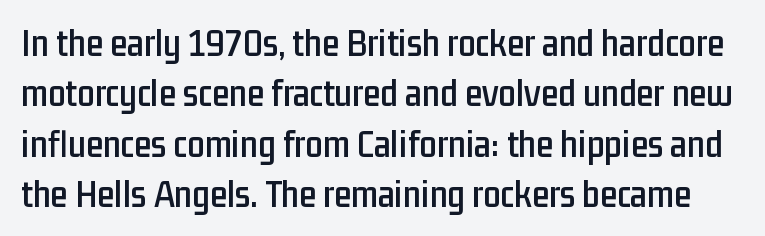
Q: Is the text italic (slanted)? A: No, it is upright.
Q: Is the typeface a serif or a sans-serif typeface? A: Sans-serif.
Q: Is the text underlined? A: No.
Q: Is the spacing between letters normal or unusually wide? A: Normal.
Q: Is the spacing between lines tight, normal or loose? A: Normal.
Q: Width (condensed, normal, or wide)? A: Condensed.
Q: Stroke contrast? A: Low.
Q: x-height? A: Medium.
Q: Monospaced? A: No.
